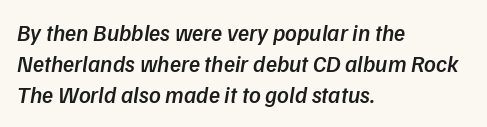
{"bold": "semi", "underline": "no", "align": "left", "line_spacing": "normal", "line_spacing_ratio": 1.35, "letter_spacing": "normal", "letter_spacing_em": 0.0, "glyph_px": 23}
